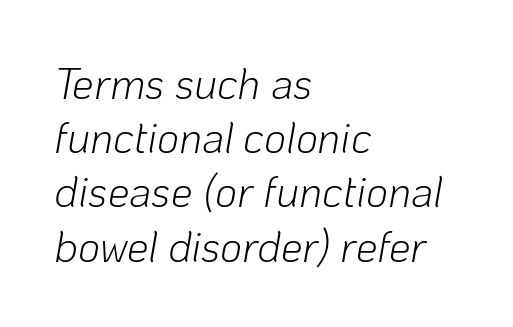
Q: Is the text bold? A: No.
Q: Is the text italic (slanted)? A: Yes, it leans right by about 10 degrees.
Q: Is the text underlined? A: No.
Q: How is the paragraph aligned? A: Left-aligned.
Q: Is the spacing between letters normal or unusually wide? A: Normal.
Q: Is the spacing between lines tight, normal or loose? A: Normal.
Q: Width (condensed, normal, or wide)? A: Normal.
Q: Stroke contrast? A: Low.
Q: x-height? A: Medium.
Q: Monospaced? A: No.
